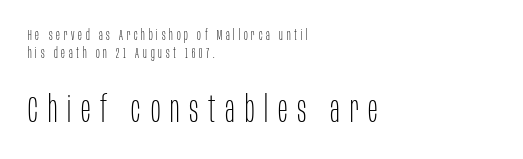
Larger block? The one below; the one above is distinctly smaller. This sample uses an upright cut, with every glyph sitting square on the baseline. Lines of text with bare space underneath. Between one letter and the next there's a generous, obvious gap.
